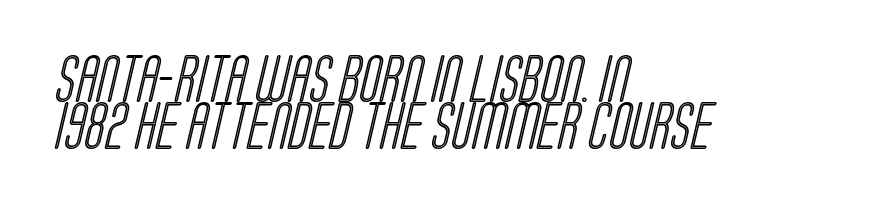
Q: Is the text underlined? A: No.
Q: How is the paragraph aligned? A: Left-aligned.
Q: Is the spacing between letters normal or unusually wide? A: Normal.
Q: Is the spacing between lines tight, normal or loose? A: Tight.
Q: Width (condensed, normal, or wide)? A: Condensed.
Q: x-height? A: Large.
Q: Monospaced? A: No.
